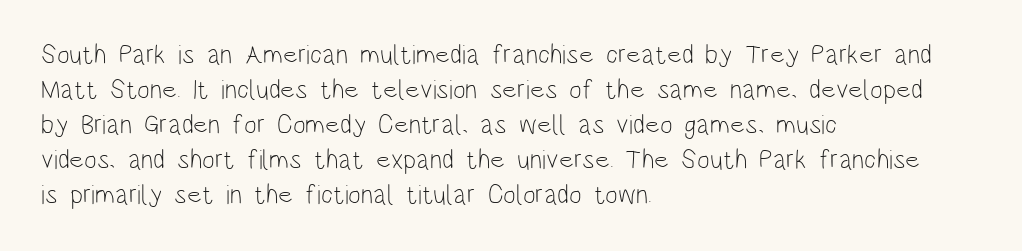
Style check: upright. Plain, unruled lines of type. The paragraph has a hard left edge and a soft right edge. This rendering leaves character spacing at its baseline value. A typesetter would call this leading conventional body-copy spacing. These glyphs show unthickened strokes, regular width or finer.
